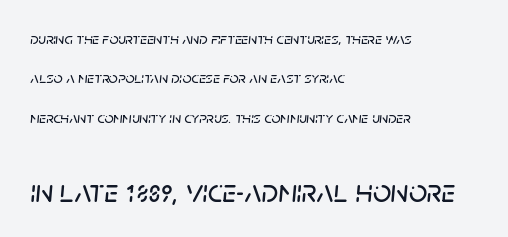
{"italic": "yes", "lean": "right", "slant_degrees": 5, "width": "normal", "stroke_contrast": "low", "x_height": "large", "monospaced": "no", "underline": "no", "align": "left", "line_spacing": "loose", "line_spacing_ratio": 2.46, "letter_spacing": "normal", "letter_spacing_em": 0.0, "larger_block": "second", "size_ratio": 2.0, "glyph_px": 32}
